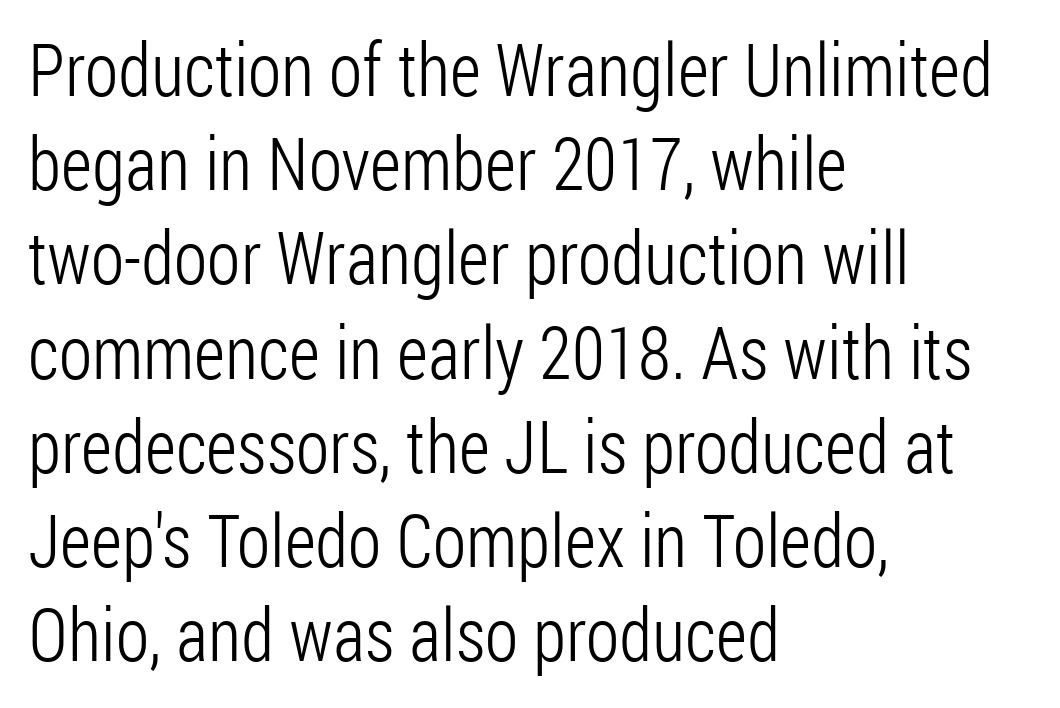
The image shows 73 px light, condensed sans-serif type, upright; set left-aligned, normal line spacing (1.29x), normal letter spacing, not underlined; low stroke contrast and a medium x-height.
